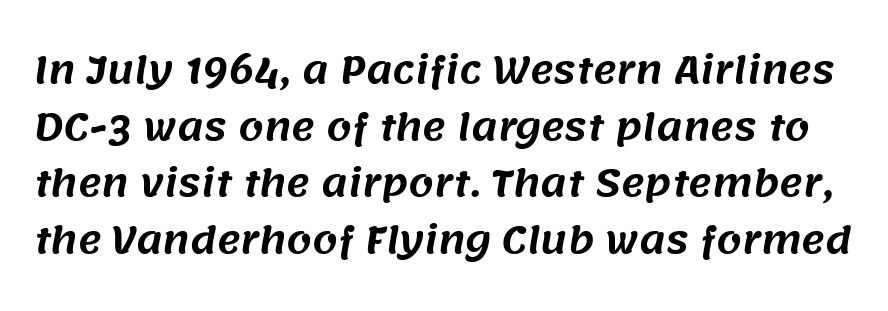
Unlike a traditional serif, this face leaves its strokes unadorned. Tracking here is standard; glyphs follow each other at the usual distance. A clean baseline with only descenders dipping below it. The passage shown stacks its lines at a standard gap. Here the designer chose a conventional face with non-uniform glyph widths.
